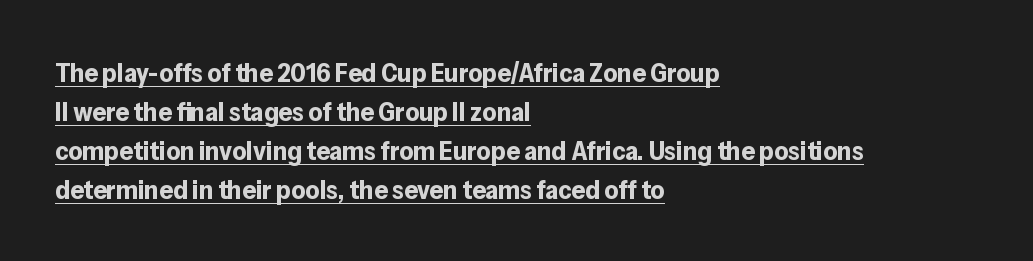
Q: Is the text bold? A: Yes.
Q: Is the text italic (slanted)? A: No, it is upright.
Q: Is the text underlined? A: Yes.
Q: How is the paragraph aligned? A: Left-aligned.
Q: Is the spacing between letters normal or unusually wide? A: Normal.
Q: Is the spacing between lines tight, normal or loose? A: Normal.
